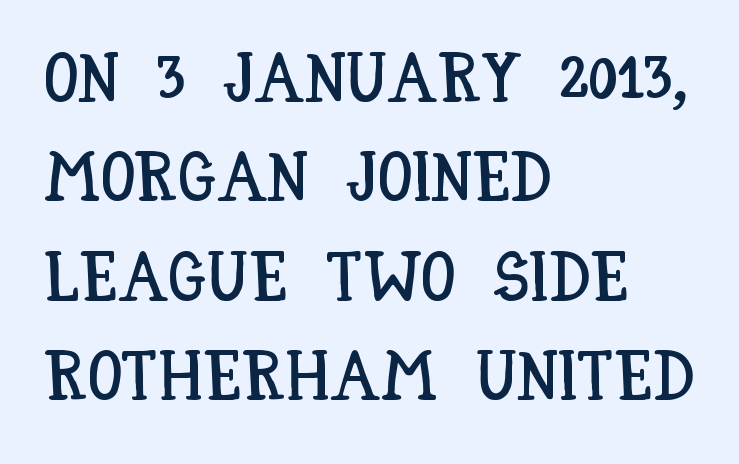
{"italic": "no", "width": "condensed", "stroke_contrast": "low", "x_height": "large", "monospaced": "no", "underline": "no", "align": "left", "line_spacing": "normal", "line_spacing_ratio": 1.44, "letter_spacing": "normal", "letter_spacing_em": 0.0, "glyph_px": 69}
